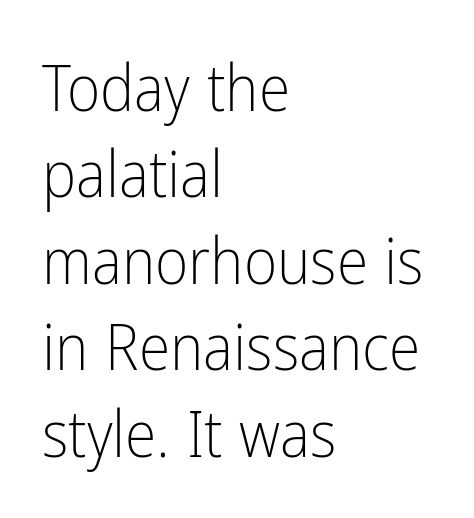
Serif or sans? Sans — the stroke terminals are bare. Ordinary non-slanted type is in use. The rendering uses natural spacing where letterforms have individual widths. Inter-character spacing is left at the font's built-in metrics.
